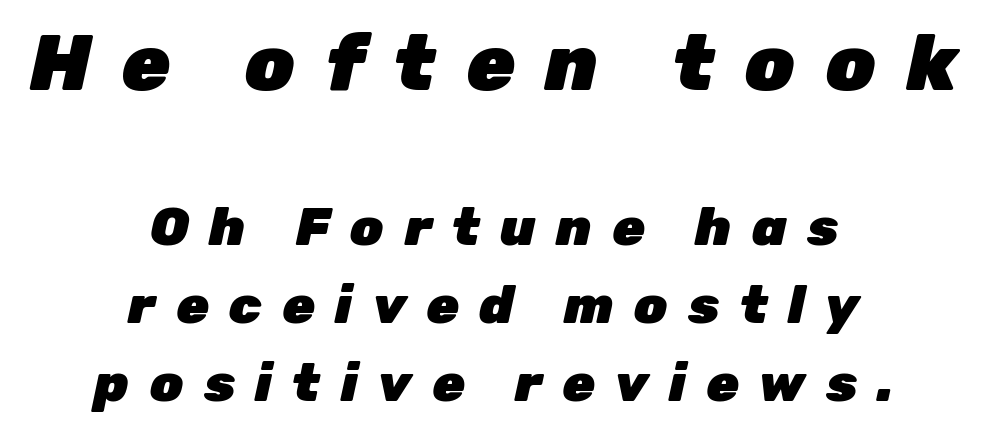
The image shows 79 px heavy type, italic (leaning right); set centered, normal line spacing (1.47x), unusually wide letter spacing (+0.38 em), not underlined; the first (top) block is 1.49x larger; low stroke contrast and a medium x-height.
